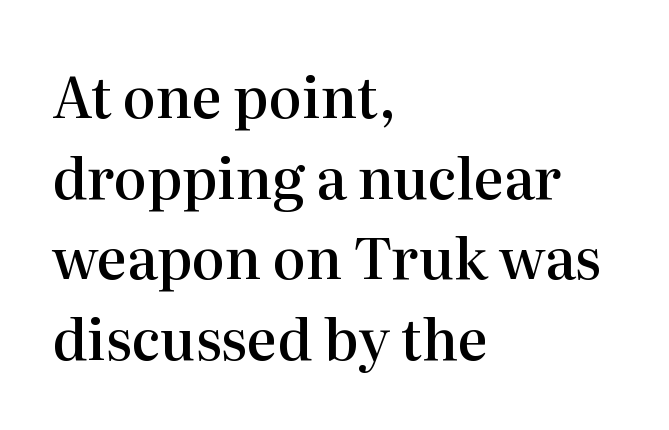
{"serif": "yes", "italic": "no", "bold": "semi", "weight": "semibold", "width": "normal", "stroke_contrast": "high", "x_height": "medium", "monospaced": "no", "underline": "no", "align": "left", "line_spacing": "normal", "line_spacing_ratio": 1.44, "letter_spacing": "normal", "letter_spacing_em": 0.0, "glyph_px": 56}
